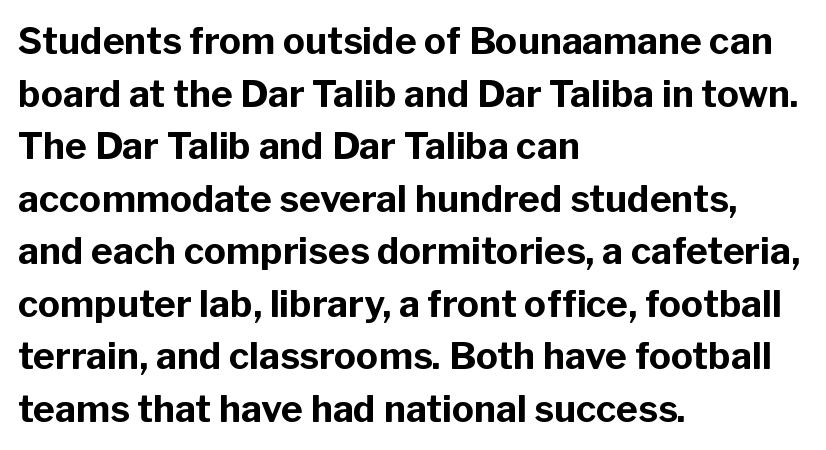
Q: Is the text bold? A: Yes.
Q: Is the text italic (slanted)? A: No, it is upright.
Q: Is the typeface a serif or a sans-serif typeface? A: Sans-serif.
Q: Is the text underlined? A: No.
Q: How is the paragraph aligned? A: Left-aligned.
Q: Is the spacing between letters normal or unusually wide? A: Normal.
Q: Is the spacing between lines tight, normal or loose? A: Normal.
Q: Width (condensed, normal, or wide)? A: Normal.
Q: Stroke contrast? A: Low.
Q: x-height? A: Medium.
Q: Monospaced? A: No.
